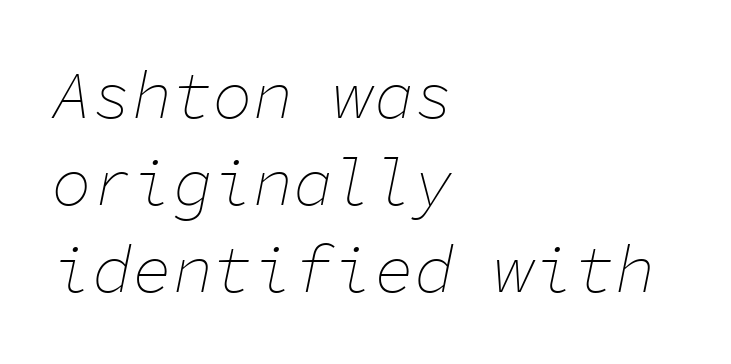
The image shows 67 px thin type, italic (leaning right), monospaced; set left-aligned, normal line spacing (1.3x), normal letter spacing, not underlined; low stroke contrast and a medium x-height.
